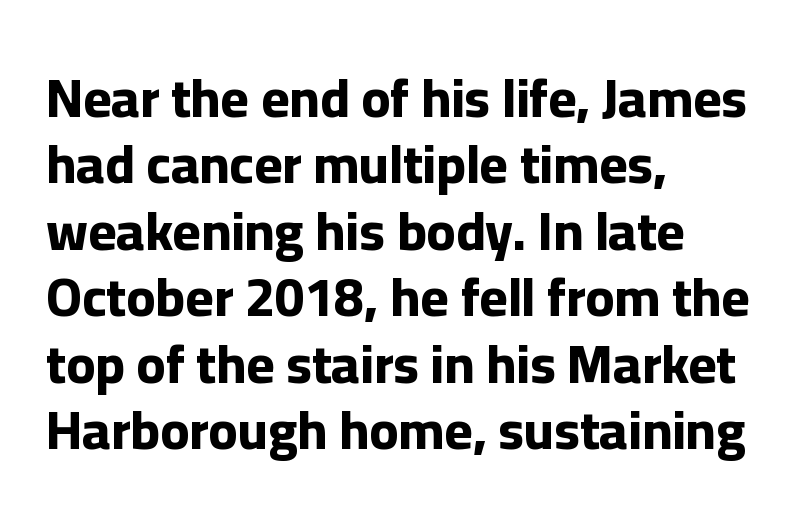
This sample has the flowing, uneven cadence of proportional lettering. Default kerning and tracking; the words read as compact shapes. The area under the type is left untouched. You'd pick this weight for a headline — it's a proper bold.
